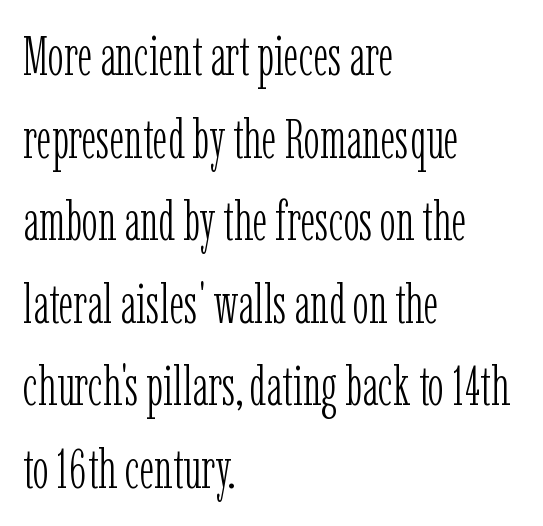
{"serif": "yes", "italic": "no", "bold": "no", "weight": "light", "width": "condensed", "stroke_contrast": "low", "x_height": "medium", "monospaced": "no", "underline": "no", "align": "left", "line_spacing": "normal", "line_spacing_ratio": 1.53, "letter_spacing": "normal", "letter_spacing_em": 0.0, "glyph_px": 54}
